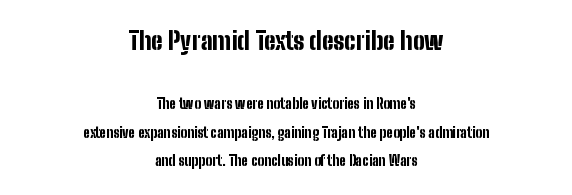
Caption: multi-line text, centered on the measure. Here the first block reads like a headline and the second like body copy. Each new line begins a long way beneath the previous one. Honestly, the letter spacing is just normal — you wouldn't notice it. You can tell it's not italic because the verticals are truly vertical. Letters rest on an invisible, unmarked baseline.
